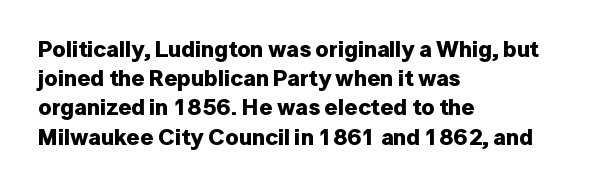
Q: Is the text bold? A: Yes.
Q: Is the text italic (slanted)? A: No, it is upright.
Q: Is the text underlined? A: No.
Q: How is the paragraph aligned? A: Left-aligned.
Q: Is the spacing between letters normal or unusually wide? A: Normal.
Q: Is the spacing between lines tight, normal or loose? A: Normal.
